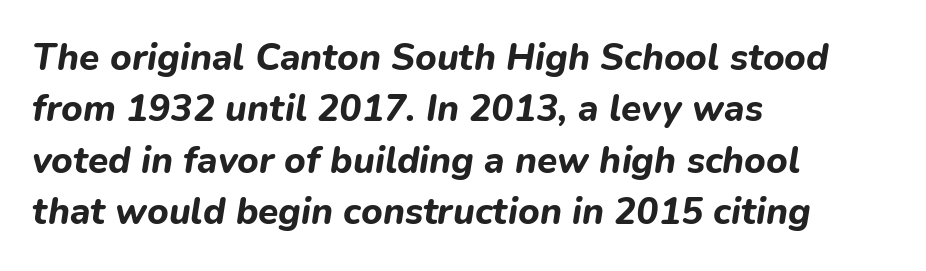
Q: Is the text bold? A: Yes.
Q: Is the text italic (slanted)? A: Yes, it leans right by about 9 degrees.
Q: Is the text underlined? A: No.
Q: How is the paragraph aligned? A: Left-aligned.
Q: Is the spacing between letters normal or unusually wide? A: Normal.
Q: Is the spacing between lines tight, normal or loose? A: Normal.
Q: Width (condensed, normal, or wide)? A: Normal.
Q: Stroke contrast? A: Low.
Q: x-height? A: Medium.
Q: Monospaced? A: No.
